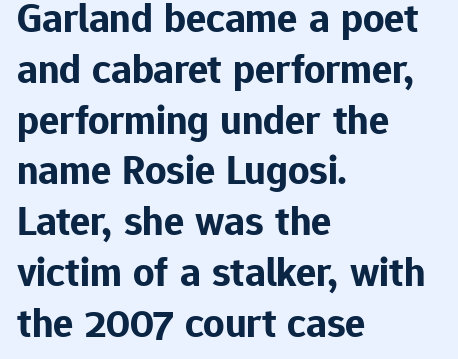
{"serif": "no", "italic": "no", "bold": "yes", "weight": "bold", "width": "normal", "stroke_contrast": "low", "x_height": "medium", "monospaced": "no", "underline": "no", "align": "left", "line_spacing_ratio": 1.21, "letter_spacing": "normal", "letter_spacing_em": 0.0, "glyph_px": 42}
